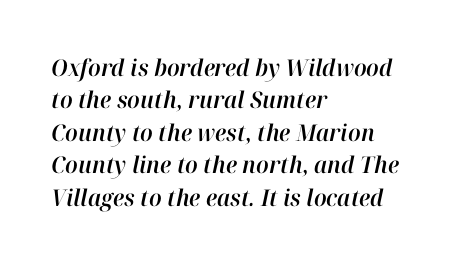
The image shows 23 px text type, italic (leaning right); set left-aligned, normal line spacing (1.41x), normal letter spacing, not underlined.
